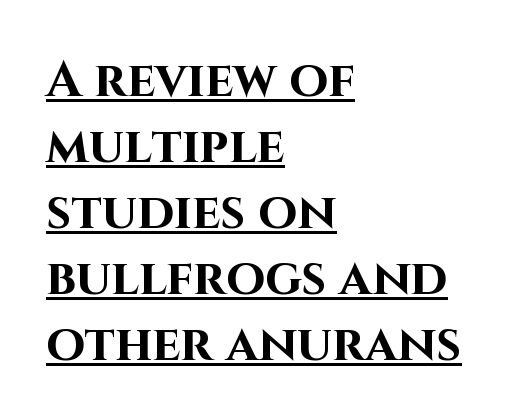
Letter spacing: default. This is roman type, the default non-slanted kind. Notice how the passage keeps a crisp vertical edge on the left only. The rendering uses a bold face; every stroke is thick and dark. One glance says typical: line gaps are just what's usual. A typographer would call this underscored text.
